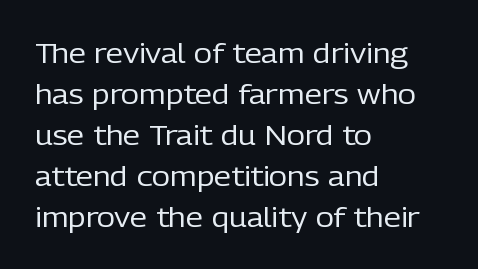
{"serif": "no", "italic": "no", "bold": "no", "weight": "regular", "width": "normal", "stroke_contrast": "low", "x_height": "medium", "monospaced": "no", "underline": "no", "align": "left", "line_spacing": "normal", "line_spacing_ratio": 1.46, "letter_spacing": "normal", "letter_spacing_em": 0.0, "glyph_px": 28}
